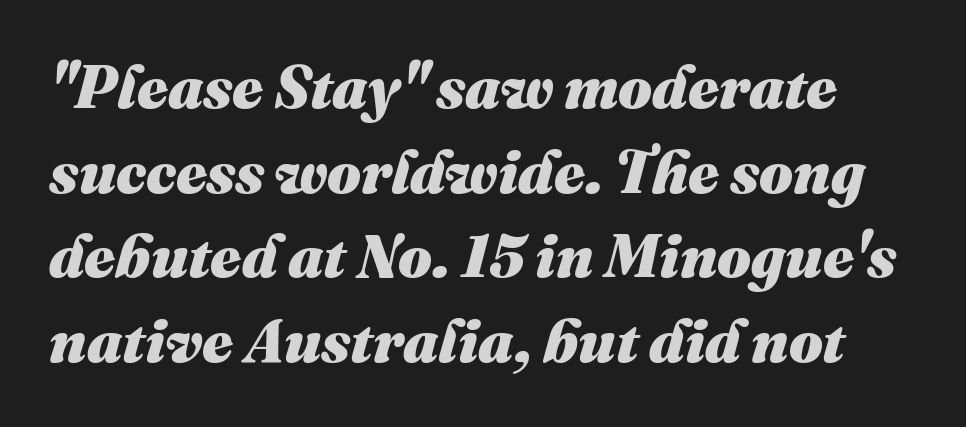
{"italic": "yes", "lean": "right", "slant_degrees": 16, "bold": "yes", "weight": "heavy", "width": "normal", "stroke_contrast": "medium", "x_height": "medium", "monospaced": "no", "underline": "no", "line_spacing": "normal", "line_spacing_ratio": 1.41, "letter_spacing": "normal", "letter_spacing_em": 0.0, "glyph_px": 60}
